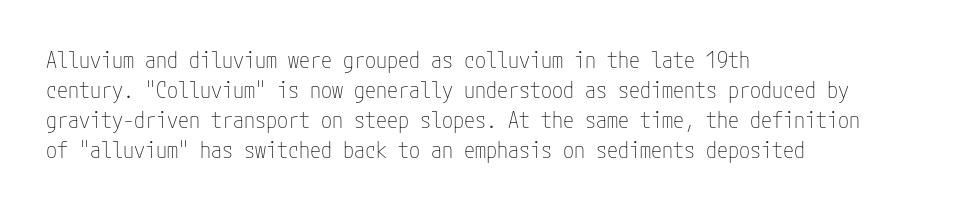
Q: Is the text bold? A: No.
Q: Is the text italic (slanted)? A: No, it is upright.
Q: Is the text underlined? A: No.
Q: How is the paragraph aligned? A: Left-aligned.
Q: Is the spacing between letters normal or unusually wide? A: Normal.
Q: Is the spacing between lines tight, normal or loose? A: Normal.
